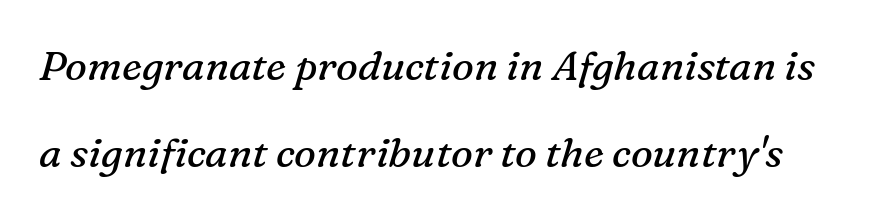
{"serif": "yes", "italic": "yes", "lean": "right", "slant_degrees": 16, "bold": "no", "weight": "regular", "width": "normal", "stroke_contrast": "medium", "x_height": "medium", "monospaced": "no", "underline": "no", "line_spacing": "loose", "line_spacing_ratio": 2.13, "letter_spacing": "normal", "letter_spacing_em": 0.0, "glyph_px": 41}
